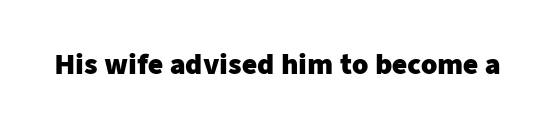
{"italic": "no", "bold": "yes", "underline": "no", "letter_spacing": "normal", "letter_spacing_em": 0.0, "glyph_px": 26}
